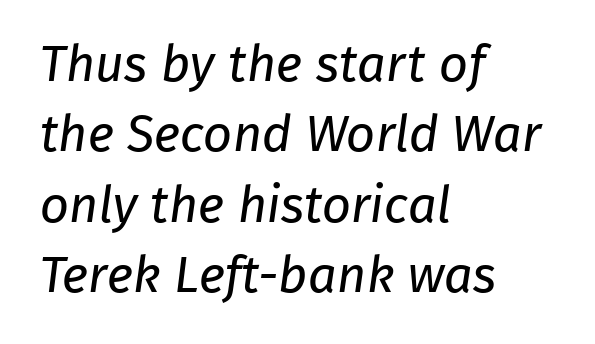
The image shows 51 px regular-weight sans-serif type; set left-aligned, normal line spacing (1.38x), normal letter spacing, not underlined; low stroke contrast and a medium x-height.
